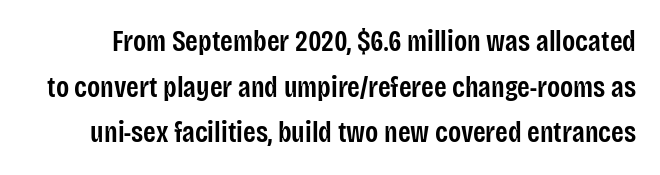
Interline gaps are of average width in this sample. Grotesque or geometric, the face here clearly has no serifs. Spacing verdict: proportional, widths tailored to each character. The string is rendered with underlining switched off. In terms of letterspacing, this is plain default setting.
